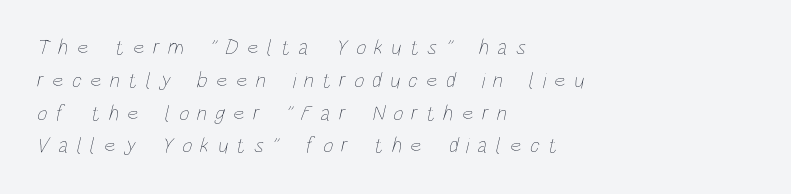
{"bold": "no", "underline": "no", "align": "left", "line_spacing": "normal", "line_spacing_ratio": 1.49, "letter_spacing": "wide", "letter_spacing_em": 0.38, "glyph_px": 22}
